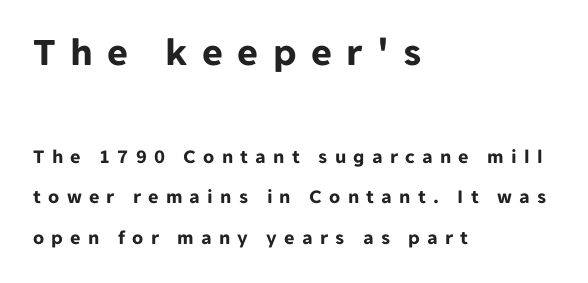
Q: Is the text bold? A: Yes.
Q: Is the text italic (slanted)? A: No, it is upright.
Q: Is the typeface a serif or a sans-serif typeface? A: Sans-serif.
Q: Is the text underlined? A: No.
Q: How is the paragraph aligned? A: Left-aligned.
Q: Is the spacing between letters normal or unusually wide? A: Unusually wide.
Q: Is the spacing between lines tight, normal or loose? A: Loose.
Q: Which block of text is set in a larger size, the first (top) or the second (bottom)? A: The first (top) one.
Q: Width (condensed, normal, or wide)? A: Normal.
Q: Stroke contrast? A: Low.
Q: x-height? A: Medium.
Q: Monospaced? A: No.
